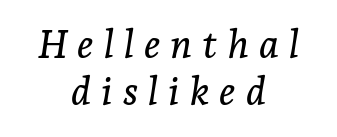
The image shows 39 px serif type, italic (leaning right); set centered, line spacing 1.21x, unusually wide letter spacing (+0.26 em), not underlined; low stroke contrast and a medium x-height.
